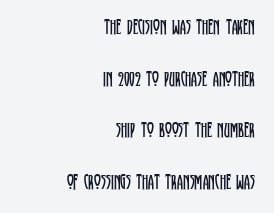
Nobody touched the tracking dial on this one. Posture: straight, roman, zero tilt. On a weight scale, this lands at 450 or below. Widely set lines give the paragraph a tall, airy silhouette. No word sits above an underline. Notice how the passage keeps a crisp vertical edge on the right only.
